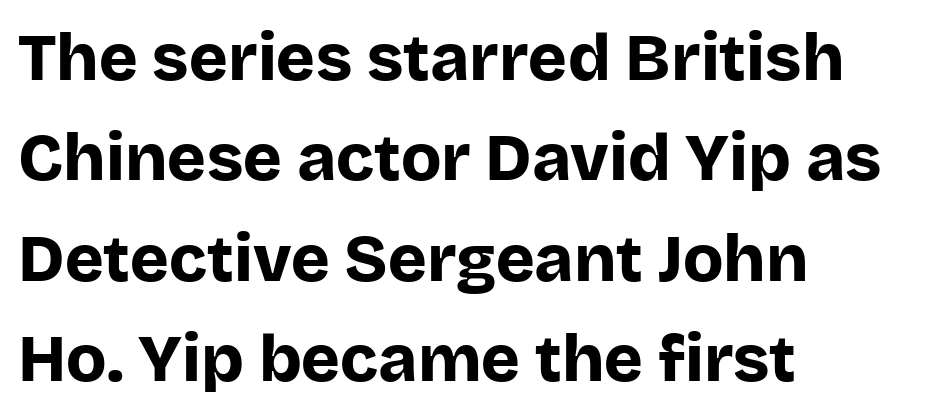
{"serif": "no", "italic": "no", "bold": "yes", "weight": "bold", "width": "normal", "stroke_contrast": "low", "x_height": "large", "monospaced": "no", "underline": "no", "align": "left", "line_spacing": "normal", "line_spacing_ratio": 1.52, "letter_spacing": "normal", "letter_spacing_em": 0.0, "glyph_px": 66}
